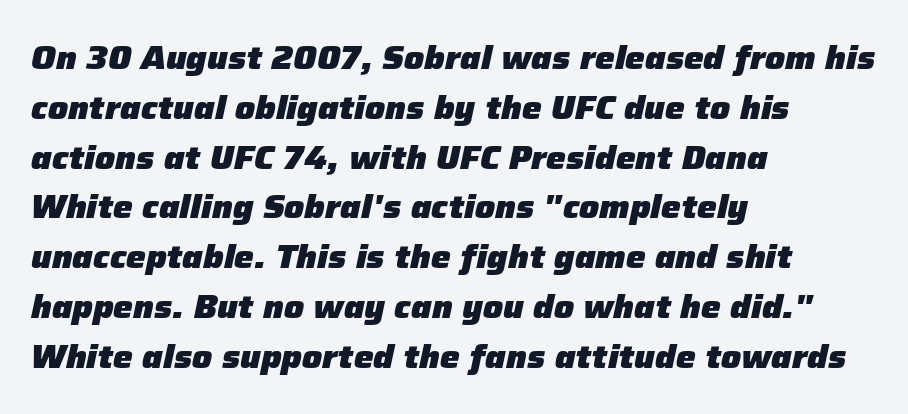
Q: Is the text bold? A: Yes.
Q: Is the text italic (slanted)? A: Yes, it leans right by about 12 degrees.
Q: Is the text underlined? A: No.
Q: How is the paragraph aligned? A: Left-aligned.
Q: Is the spacing between letters normal or unusually wide? A: Normal.
Q: Is the spacing between lines tight, normal or loose? A: Normal.
Q: Width (condensed, normal, or wide)? A: Normal.
Q: Stroke contrast? A: Low.
Q: x-height? A: Medium.
Q: Monospaced? A: No.
